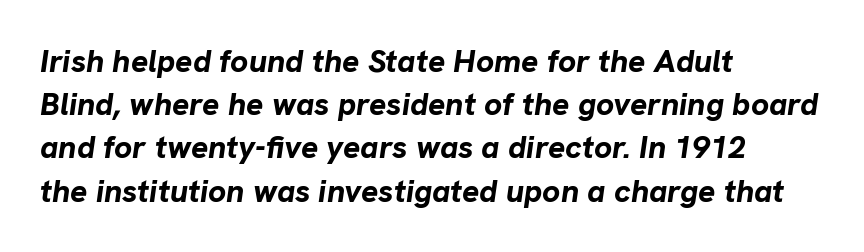
{"italic": "yes", "lean": "right", "slant_degrees": 8, "bold": "yes", "weight": "bold", "width": "normal", "stroke_contrast": "low", "x_height": "medium", "monospaced": "no", "underline": "no", "align": "left", "line_spacing": "normal", "line_spacing_ratio": 1.35, "letter_spacing": "normal", "letter_spacing_em": 0.0, "glyph_px": 32}
